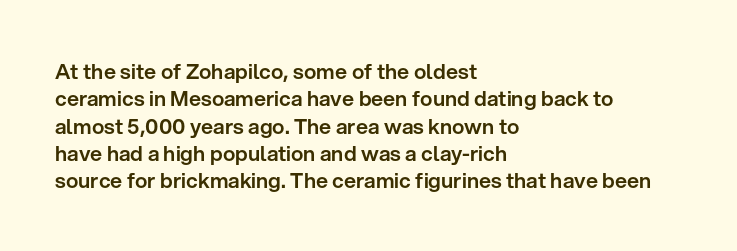
You could call the tracking neutral — neither tight nor loose. Honestly, there is no underline to notice here at all. This is roman type, the default non-slanted kind. Compared with a centered layout, this one pins lines to the left instead. Interline gaps are of average width in this sample.
